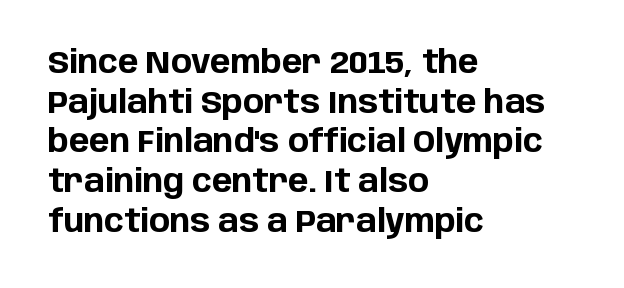
The image shows 31 px bold sans-serif type, upright; set left-aligned, normal line spacing (1.28x), normal letter spacing, not underlined; low stroke contrast and a large x-height.
